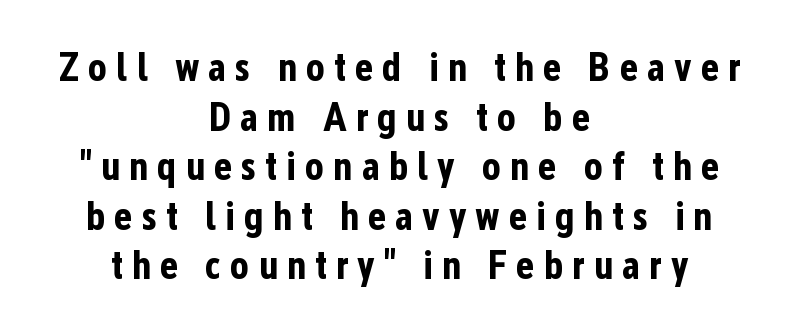
The image shows 40 px bold, condensed sans-serif type, upright; set centered, line spacing 1.24x, unusually wide letter spacing (+0.22 em), not underlined; low stroke contrast and a medium x-height.
